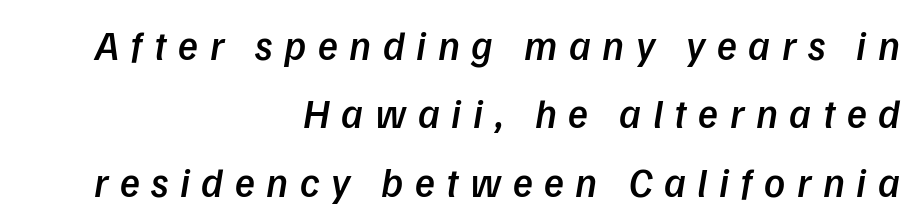
{"italic": "yes", "lean": "right", "slant_degrees": 9, "bold": "semi", "weight": "semibold", "width": "normal", "stroke_contrast": "low", "x_height": "medium", "monospaced": "no", "underline": "no", "align": "right", "line_spacing": "normal", "line_spacing_ratio": 1.67, "letter_spacing": "wide", "letter_spacing_em": 0.28, "glyph_px": 41}
